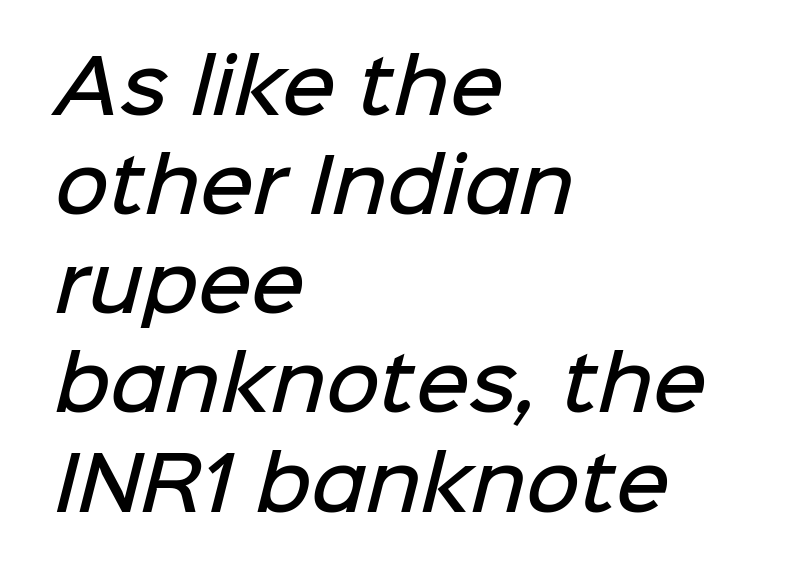
The lines in this sample share a left origin and differ only in where they stop. Descenders are the only things crossing below the line. Proportional: the letters do not fall into vertical columns. Serif or sans? Sans — the stroke terminals are bare. This sample uses plain, unmodified letter spacing. This block has exactly the height ordinary leading produces.
